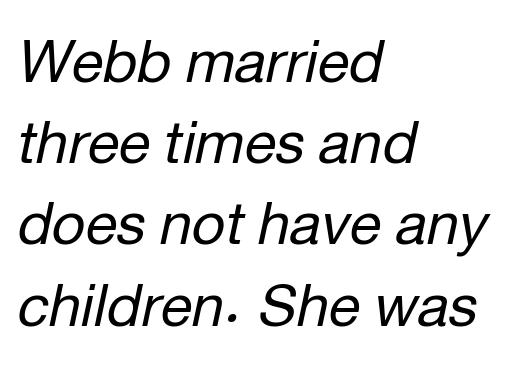
The image shows 58 px regular-weight type, italic (leaning right); set left-aligned, normal line spacing (1.4x), normal letter spacing, not underlined; low stroke contrast and a medium x-height.
